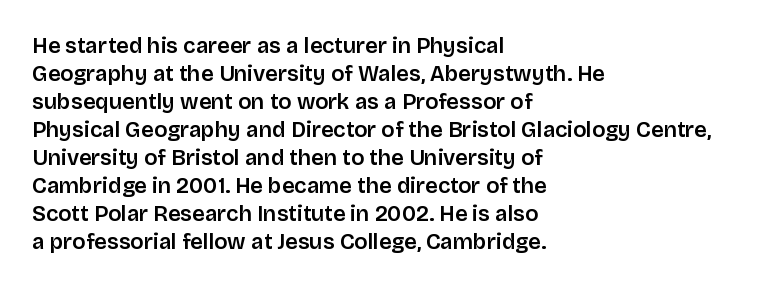
{"italic": "no", "underline": "no", "align": "left", "line_spacing": "normal", "line_spacing_ratio": 1.27, "letter_spacing": "normal", "letter_spacing_em": 0.0, "glyph_px": 22}
